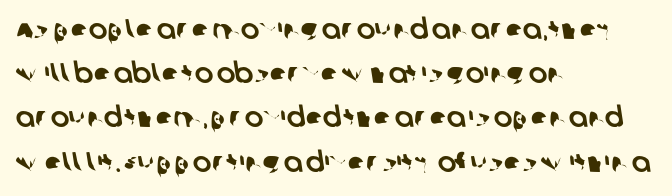
Nothing unusual about the tracking: characters are spaced as the font intends. This sample has the flowing, uneven cadence of proportional lettering. This rendering employs a face without finishing strokes, i.e., a sans-serif. Horizontal bands of white between lines are of average thickness. This rendering features lettering with no underline. Compared with a centered layout, this one pins lines to the left instead.
